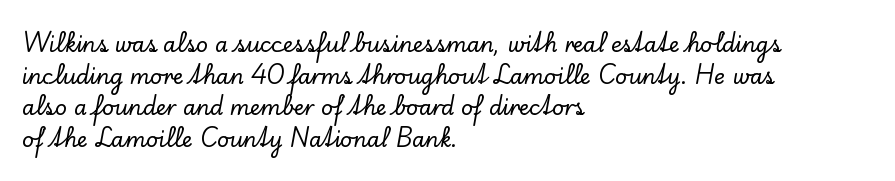
Q: Is the text italic (slanted)? A: Yes.
Q: Is the text underlined? A: No.
Q: How is the paragraph aligned? A: Left-aligned.
Q: Is the spacing between letters normal or unusually wide? A: Normal.
Q: Is the spacing between lines tight, normal or loose? A: Normal.
